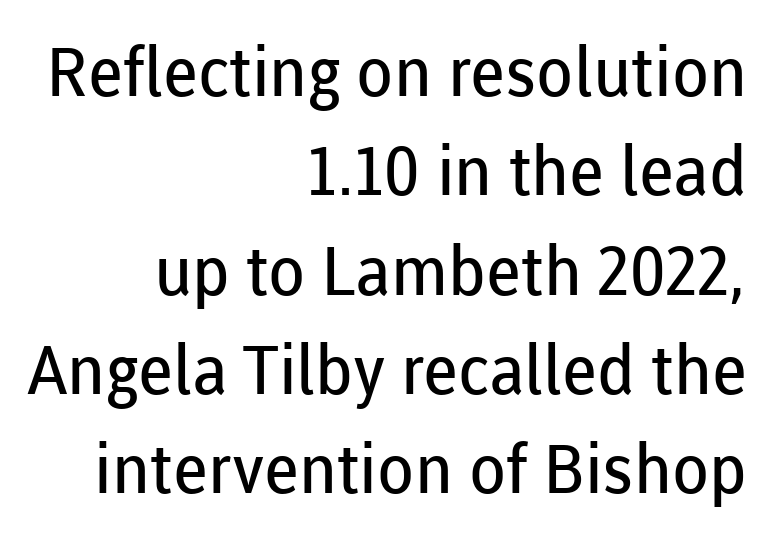
Q: Is the text bold? A: No.
Q: Is the text italic (slanted)? A: No, it is upright.
Q: Is the typeface a serif or a sans-serif typeface? A: Sans-serif.
Q: Is the text underlined? A: No.
Q: How is the paragraph aligned? A: Right-aligned.
Q: Is the spacing between letters normal or unusually wide? A: Normal.
Q: Is the spacing between lines tight, normal or loose? A: Normal.
Q: Width (condensed, normal, or wide)? A: Normal.
Q: Stroke contrast? A: Low.
Q: x-height? A: Medium.
Q: Monospaced? A: No.
